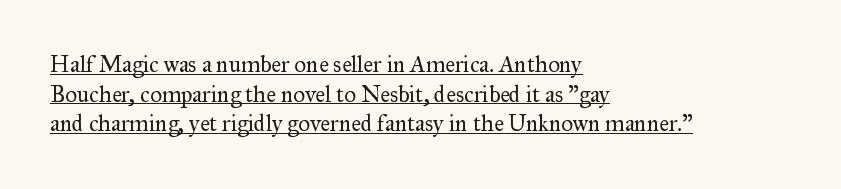
Q: Is the text bold? A: No.
Q: Is the text italic (slanted)? A: No, it is upright.
Q: Is the text underlined? A: Yes.
Q: How is the paragraph aligned? A: Left-aligned.
Q: Is the spacing between letters normal or unusually wide? A: Normal.
Q: Is the spacing between lines tight, normal or loose? A: Normal.
